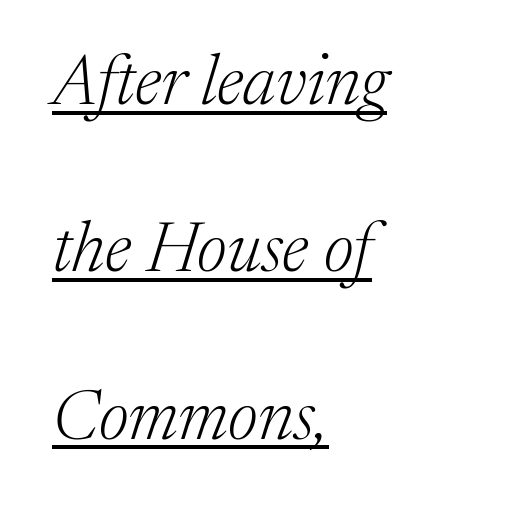
Q: Is the text bold? A: No.
Q: Is the text italic (slanted)? A: Yes, it leans right by about 17 degrees.
Q: Is the typeface a serif or a sans-serif typeface? A: Serif.
Q: Is the text underlined? A: Yes.
Q: How is the paragraph aligned? A: Left-aligned.
Q: Is the spacing between letters normal or unusually wide? A: Normal.
Q: Is the spacing between lines tight, normal or loose? A: Loose.
Q: Width (condensed, normal, or wide)? A: Normal.
Q: Stroke contrast? A: Medium.
Q: x-height? A: Medium.
Q: Monospaced? A: No.
